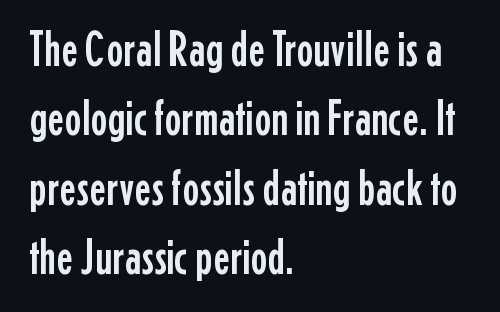
{"serif": "no", "italic": "no", "width": "condensed", "stroke_contrast": "low", "x_height": "medium", "monospaced": "no", "underline": "no", "align": "left", "line_spacing": "normal", "line_spacing_ratio": 1.36, "letter_spacing": "normal", "letter_spacing_em": 0.0, "glyph_px": 51}
